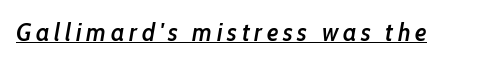
{"italic": "yes", "lean": "right", "slant_degrees": 10, "bold": "semi", "underline": "yes", "glyph_px": 25}
